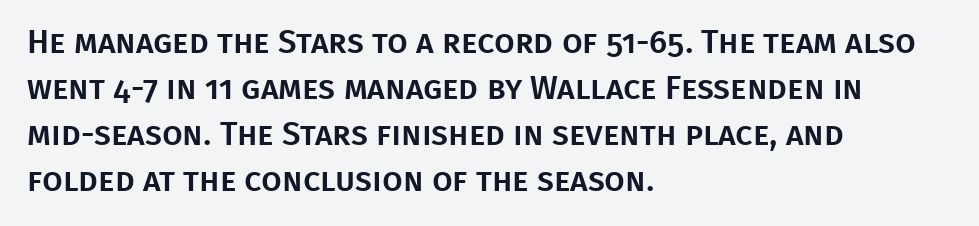
The letterforms sit shoulder to shoulder at normal distance. This block has exactly the height ordinary leading produces. Looks like regular typesetting: each glyph gets only the width it needs. Posture: straight, roman, zero tilt.
